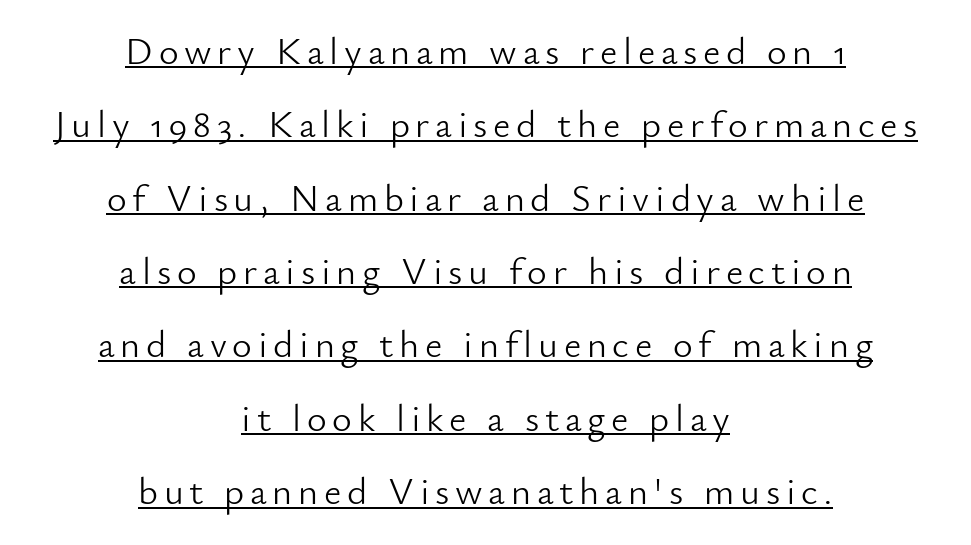
This rendering features underlined lettering. The lines in this sample share a center point and differ in where they start and stop. Look at the bottom of the vertical strokes: they stop flat, with no serifs. Horizontal bands of white between lines are thick stripes. Letters have the restrained weight of plain body copy at most. Every character sits straight up, as roman type does.
